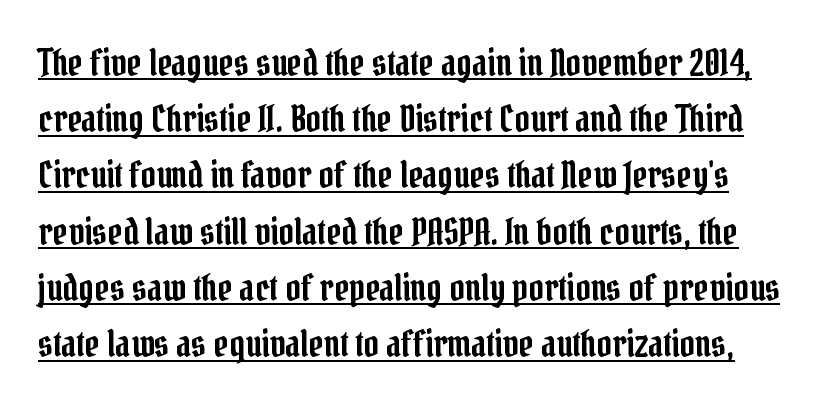
The image shows 37 px condensed serif type, upright; set normal line spacing (1.52x), normal letter spacing, underlined; low stroke contrast and a medium x-height.
